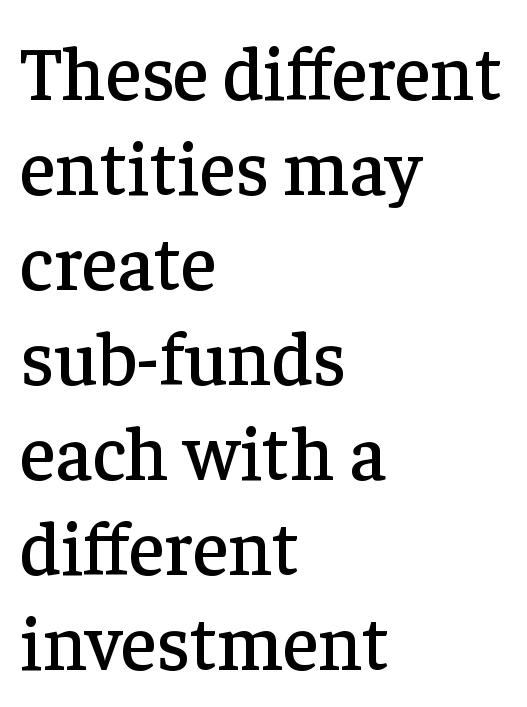
The image shows 76 px serif type, upright; set left-aligned, normal line spacing (1.25x), normal letter spacing, not underlined; low stroke contrast and a medium x-height.
